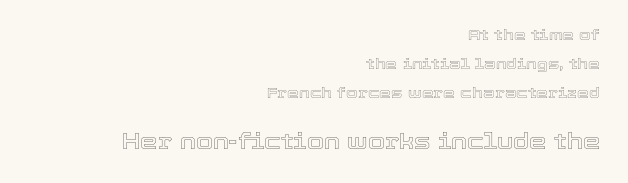
The image shows 22 px text type, upright; set right-aligned, loose line spacing (1.93x), normal letter spacing, not underlined; the second (bottom) block is 1.47x larger.
